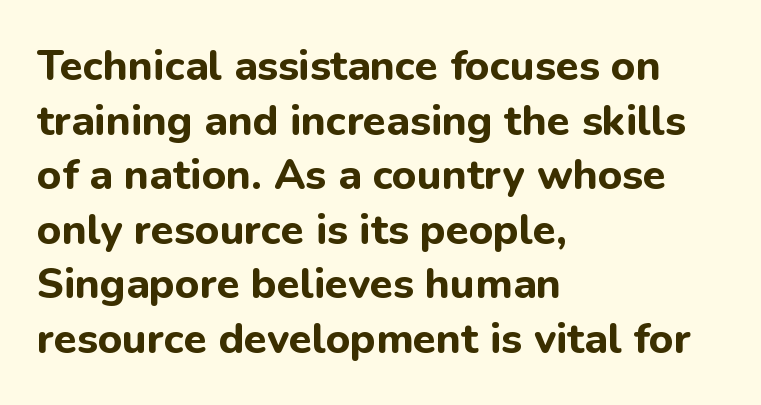
{"serif": "no", "italic": "no", "bold": "yes", "weight": "bold", "width": "normal", "stroke_contrast": "low", "x_height": "medium", "monospaced": "no", "underline": "no", "align": "left", "line_spacing": "normal", "line_spacing_ratio": 1.3, "letter_spacing": "normal", "letter_spacing_em": 0.0, "glyph_px": 42}
